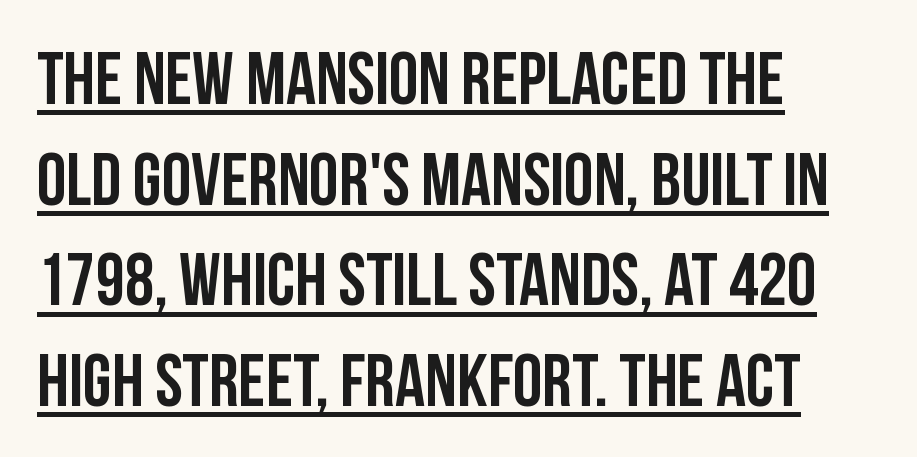
{"serif": "no", "italic": "no", "width": "condensed", "stroke_contrast": "low", "x_height": "large", "monospaced": "no", "underline": "yes", "align": "left", "line_spacing": "normal", "line_spacing_ratio": 1.36, "letter_spacing": "normal", "letter_spacing_em": 0.0, "glyph_px": 74}
